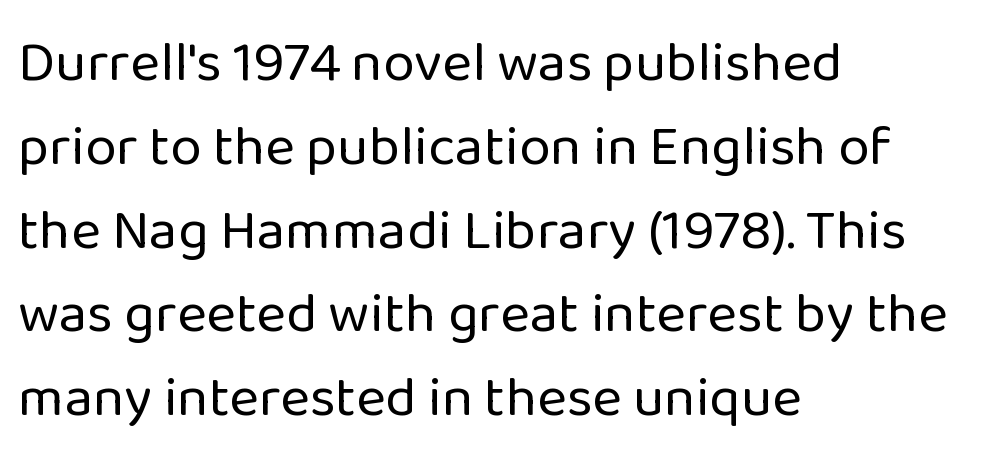
No word sits above an underline. The designer went with a sans here, leaving each stem footless. A typesetter would call this proportional, since set widths differ per character. The rendering keeps characters at their native spacing.
